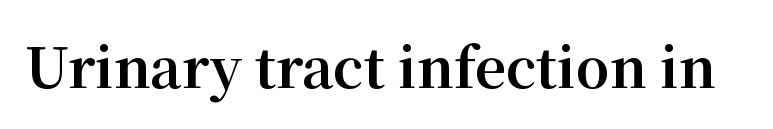
The image shows 54 px bold serif type, upright; set normal letter spacing, not underlined; medium stroke contrast and a medium x-height.
